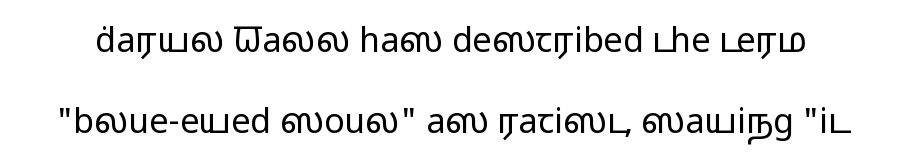
The image shows 34 px regular-weight, wide sans-serif type, upright; set loose line spacing (2.39x), normal letter spacing, not underlined; low stroke contrast and a medium x-height.
